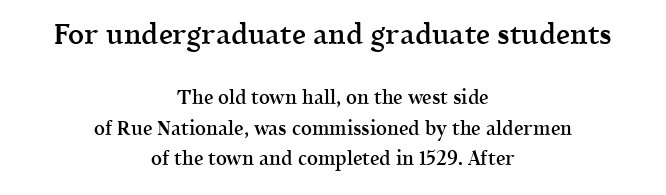
{"serif": "yes", "italic": "no", "bold": "semi", "weight": "semibold", "width": "normal", "x_height": "medium", "monospaced": "no", "underline": "no", "align": "center", "line_spacing": "normal", "line_spacing_ratio": 1.6, "letter_spacing": "normal", "letter_spacing_em": 0.0, "larger_block": "first", "size_ratio": 1.47, "glyph_px": 28}
